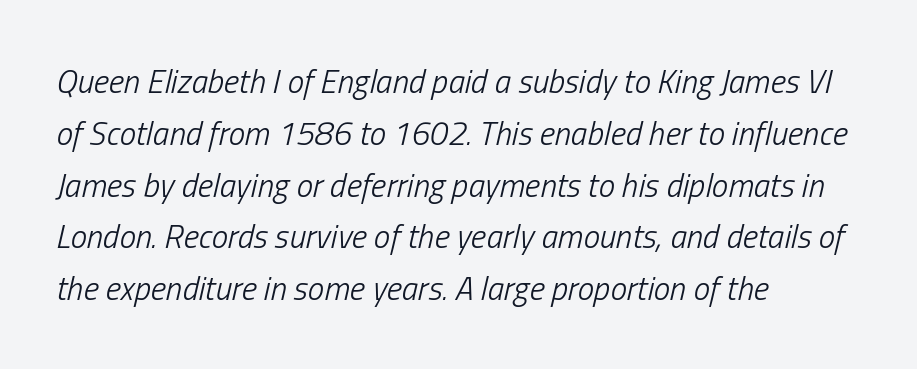
{"italic": "yes", "lean": "right", "slant_degrees": 13, "bold": "no", "weight": "light", "width": "condensed", "stroke_contrast": "low", "x_height": "medium", "monospaced": "no", "underline": "no", "align": "left", "line_spacing": "normal", "line_spacing_ratio": 1.57, "letter_spacing": "normal", "letter_spacing_em": 0.0, "glyph_px": 33}
